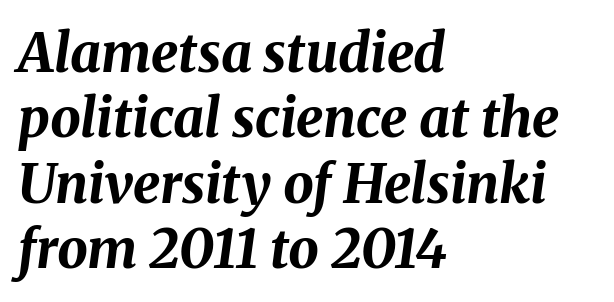
Q: Is the text bold? A: Yes.
Q: Is the text italic (slanted)? A: Yes, it leans right by about 8 degrees.
Q: Is the text underlined? A: No.
Q: How is the paragraph aligned? A: Left-aligned.
Q: Is the spacing between letters normal or unusually wide? A: Normal.
Q: Width (condensed, normal, or wide)? A: Normal.
Q: Stroke contrast? A: Medium.
Q: x-height? A: Medium.
Q: Monospaced? A: No.
